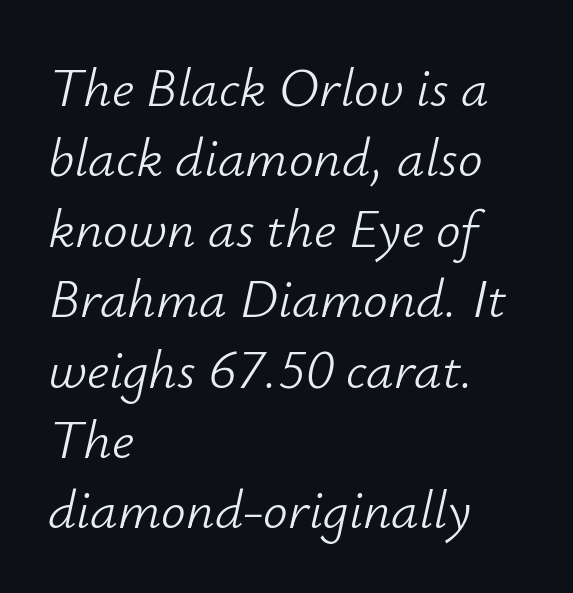
Q: Is the text bold? A: No.
Q: Is the text italic (slanted)? A: Yes, it leans right by about 12 degrees.
Q: Is the text underlined? A: No.
Q: How is the paragraph aligned? A: Left-aligned.
Q: Is the spacing between letters normal or unusually wide? A: Normal.
Q: Is the spacing between lines tight, normal or loose? A: Normal.
Q: Width (condensed, normal, or wide)? A: Normal.
Q: Stroke contrast? A: Low.
Q: x-height? A: Small.
Q: Monospaced? A: No.
